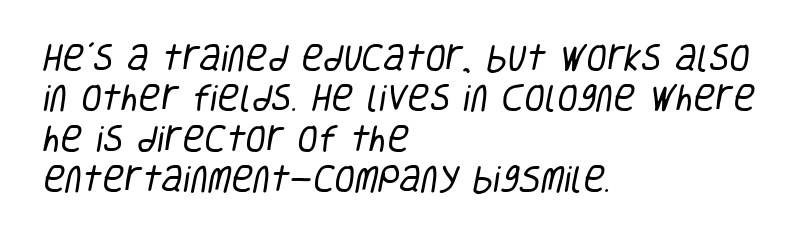
The image shows 30 px regular-weight, condensed sans-serif type; set left-aligned, normal line spacing (1.35x), normal letter spacing, not underlined; low stroke contrast and a large x-height.
